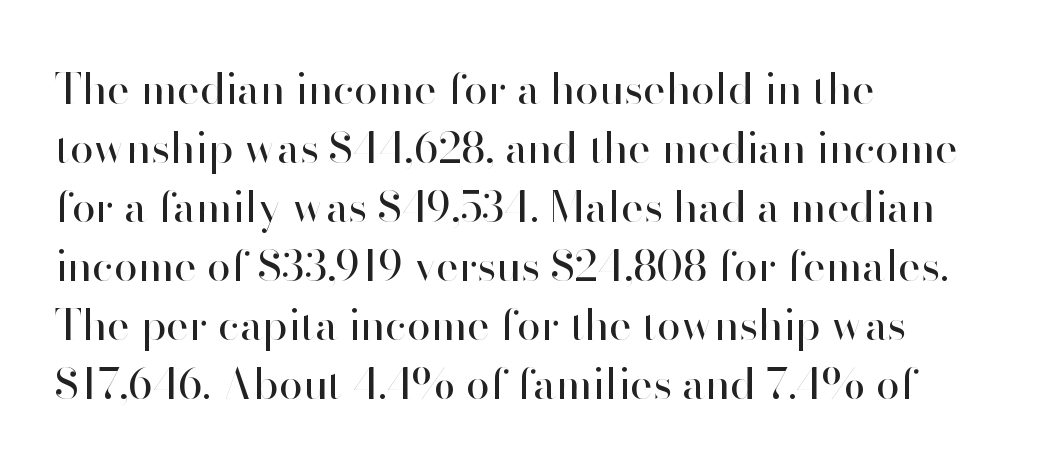
The image shows 43 px regular-weight sans-serif type, upright; set left-aligned, normal line spacing (1.37x), normal letter spacing, not underlined; high stroke contrast and a small x-height.
